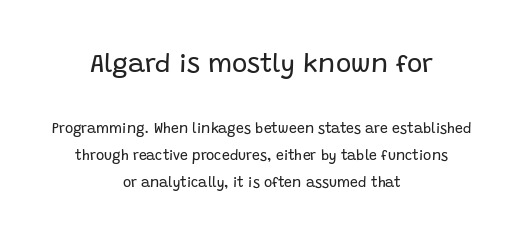
{"italic": "no", "bold": "no", "underline": "no", "align": "center", "line_spacing": "loose", "line_spacing_ratio": 1.91, "letter_spacing": "normal", "letter_spacing_em": 0.0, "larger_block": "first", "size_ratio": 1.86, "glyph_px": 26}
